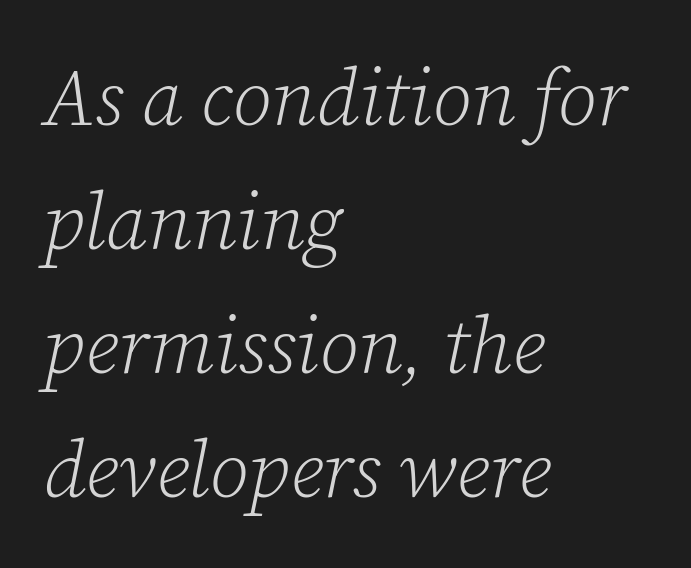
{"serif": "yes", "italic": "yes", "lean": "right", "slant_degrees": 12, "bold": "no", "weight": "light", "width": "normal", "stroke_contrast": "low", "x_height": "medium", "monospaced": "no", "underline": "no", "align": "left", "line_spacing": "normal", "line_spacing_ratio": 1.57, "letter_spacing": "normal", "letter_spacing_em": 0.0, "glyph_px": 79}
